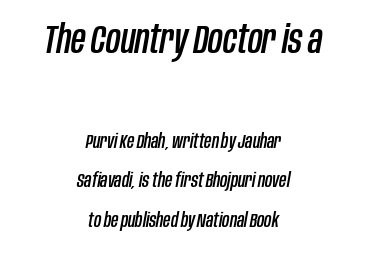
Q: Is the text italic (slanted)? A: Yes, it leans right by about 10 degrees.
Q: Is the text underlined? A: No.
Q: How is the paragraph aligned? A: Centered.
Q: Is the spacing between letters normal or unusually wide? A: Normal.
Q: Is the spacing between lines tight, normal or loose? A: Loose.
Q: Which block of text is set in a larger size, the first (top) or the second (bottom)? A: The first (top) one.
Q: Width (condensed, normal, or wide)? A: Condensed.
Q: Stroke contrast? A: Low.
Q: x-height? A: Large.
Q: Monospaced? A: No.
